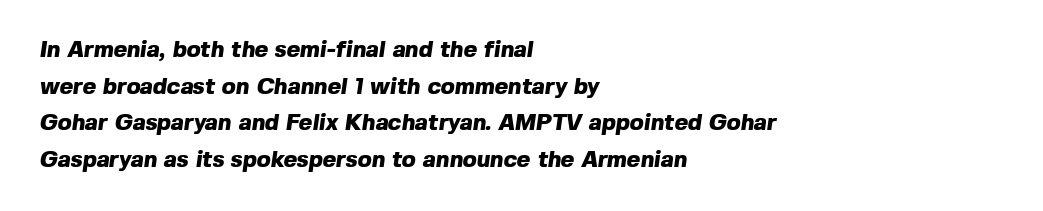
The image shows 23 px bold type; set left-aligned, normal line spacing (1.59x), normal letter spacing, not underlined.
